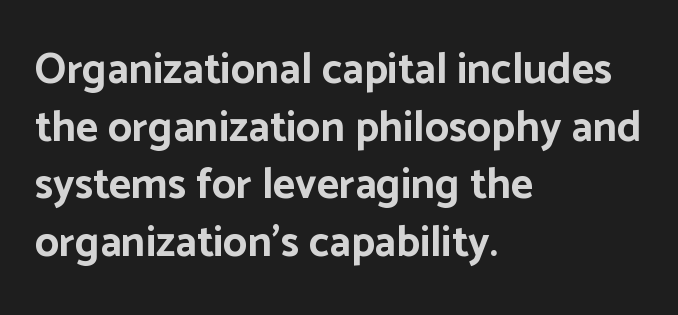
The image shows 43 px bold sans-serif type, upright; set left-aligned, normal line spacing (1.34x), normal letter spacing, not underlined; low stroke contrast and a medium x-height.
